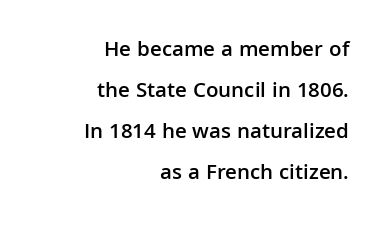
Notice how the stems are strictly vertical — no italics here. A bit beefed up — I'd call it semibold rather than bold. A flush-right, rag-left setting is used for this passage. The specimen omits any rule beneath the text block's lines. Words appear dense and cohesive because spacing is normal.
